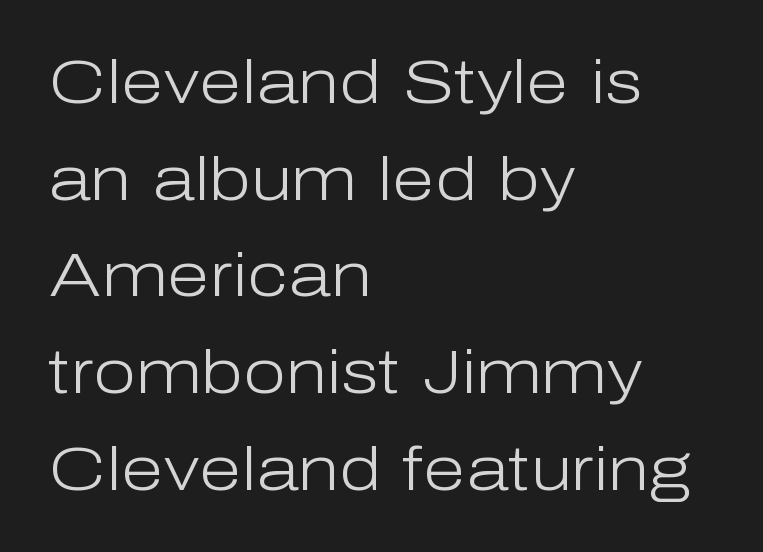
The text block is weighted toward the left margin, trailing off unevenly rightward. A quiet, ordinary-to-light weight characterises the typeface. The designer left line spacing at the default. Inter-character spacing is left at the font's built-in metrics. Vertical strokes here are truly vertical. A clean baseline with only descenders dipping below it.
